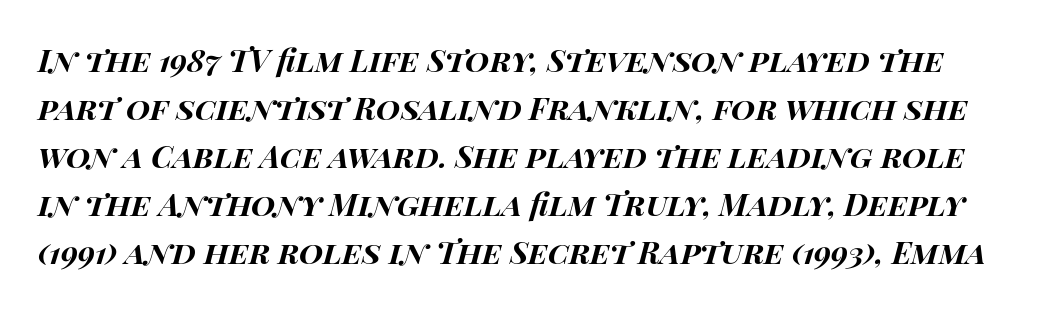
Its strokes are broad and dark, the hallmark of bold type. There's an unmistakable incline to the writing here. The gap between lines stays unmarked. There is no visible air inserted between adjacent glyphs.
